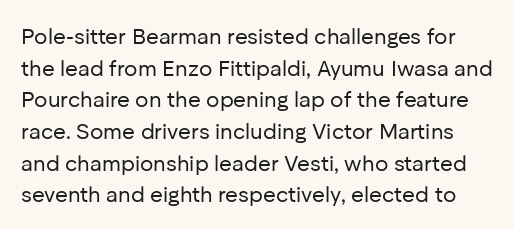
Baseline-to-baseline distance is the conventional proportion of letter height. When letters stand straight like this, we call the style roman or upright. The foot of each line stays bare and open. Is the letter spacing exaggerated? No — it looks like the ordinary default. The strokes carry an ordinary text weight at most.
